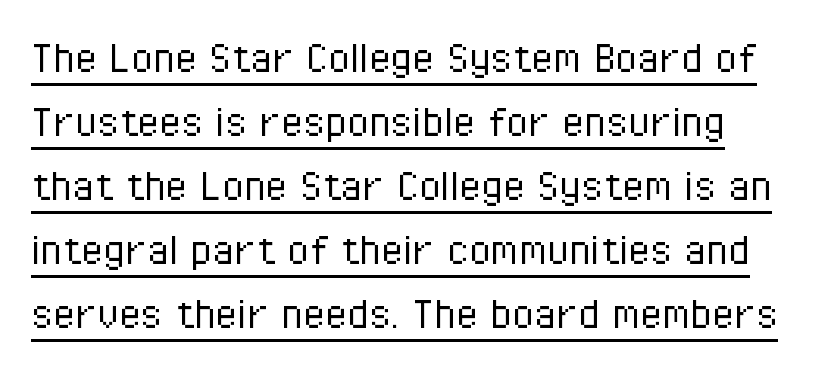
Caption: standard tracking, unaltered. These lines are rendered in a variable-pitch font. Like a heading marked for emphasis, these lines bear an underscore. Is the type heavy? It reads as light-to-regular instead. No feet cap the strokes, marking this as sans-serif type.
